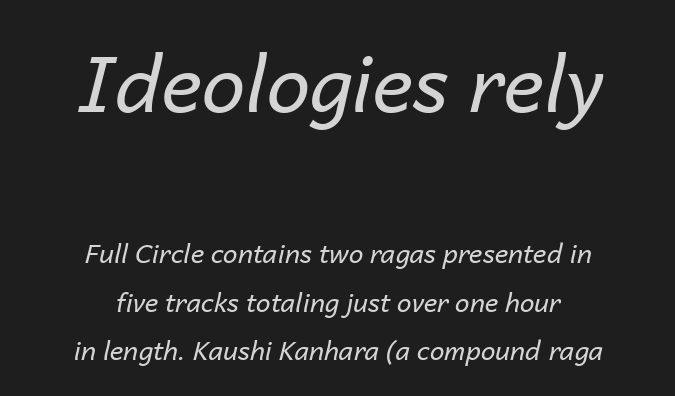
The image shows 78 px regular-weight type, italic (leaning right); set centered, line spacing 1.86x, normal letter spacing, not underlined; the first (top) block is 3.0x larger; low stroke contrast and a medium x-height.
